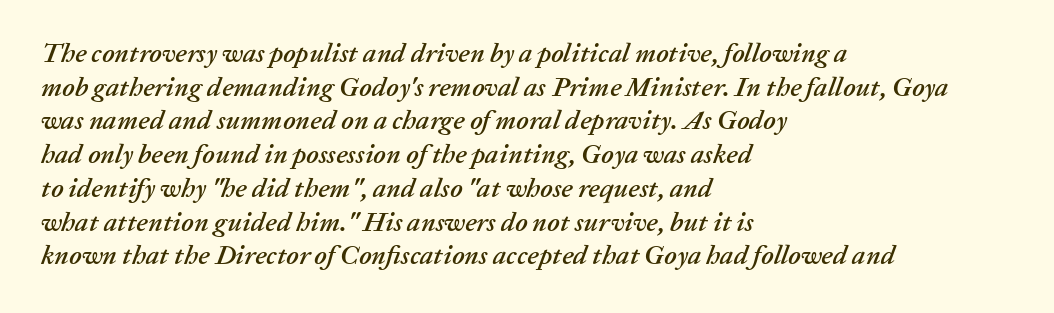
Q: Is the text italic (slanted)? A: Yes, it leans right by about 20 degrees.
Q: Is the text underlined? A: No.
Q: How is the paragraph aligned? A: Left-aligned.
Q: Is the spacing between letters normal or unusually wide? A: Normal.
Q: Is the spacing between lines tight, normal or loose? A: Normal.
